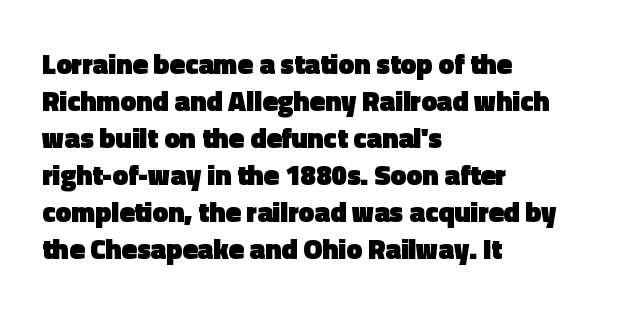
{"serif": "no", "italic": "no", "bold": "yes", "weight": "heavy", "width": "normal", "x_height": "medium", "monospaced": "no", "underline": "no", "align": "left", "line_spacing": "normal", "line_spacing_ratio": 1.32, "letter_spacing": "normal", "letter_spacing_em": 0.0, "glyph_px": 28}
